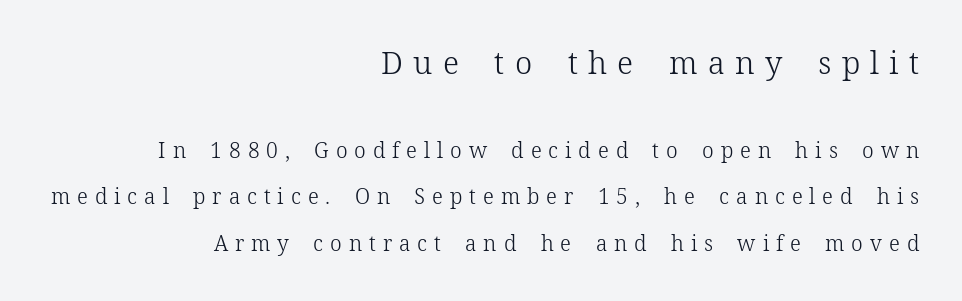
Has an underline been added? It has not. Notice how the stems are strictly vertical — no italics here. This is not heavy type; no bold has been used. Bigger letters appear in the top chunk; the bottom chunk is reduced. Teacher's note: observe the even right margin — that is flush-right alignment. Display-style spreading of the glyphs; the letterfit is very open.
